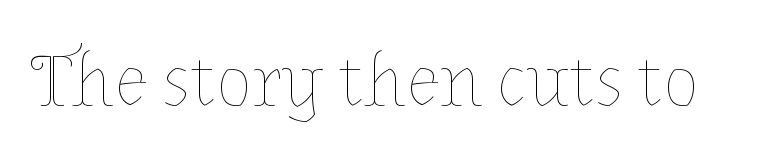
The image shows 76 px thin type, upright; set normal letter spacing, not underlined; low stroke contrast and a medium x-height.
